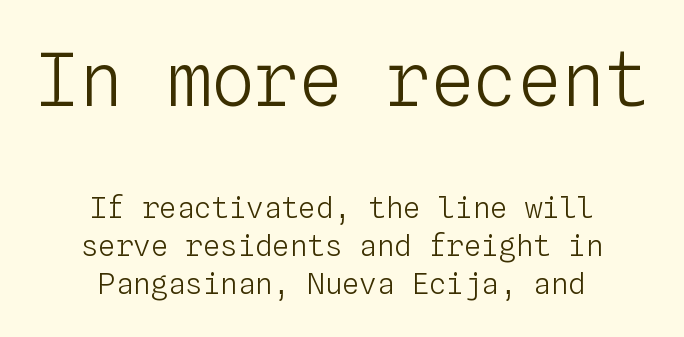
{"italic": "no", "bold": "no", "weight": "light", "width": "normal", "stroke_contrast": "low", "x_height": "medium", "monospaced": "yes", "underline": "no", "align": "center", "line_spacing": "normal", "line_spacing_ratio": 1.32, "letter_spacing": "normal", "letter_spacing_em": 0.0, "larger_block": "first", "size_ratio": 2.52, "glyph_px": 73}
